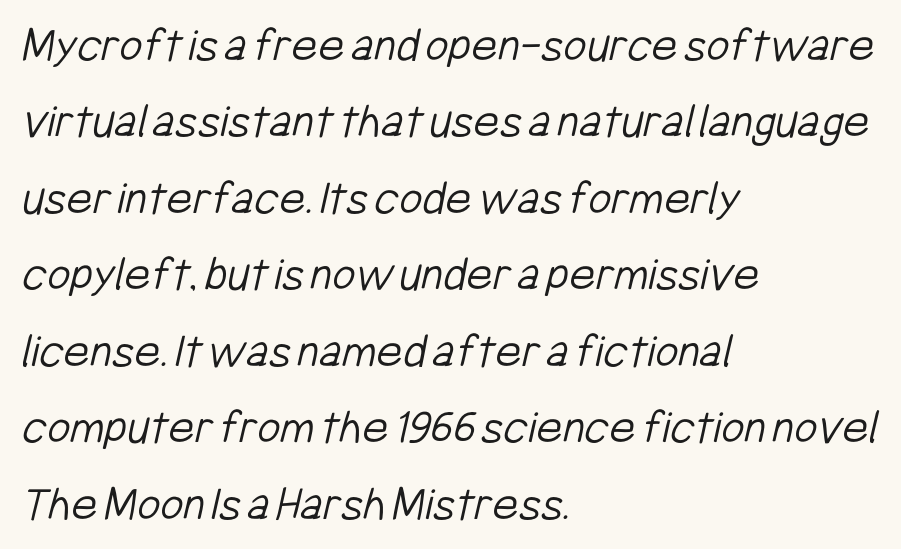
The image shows 50 px light, condensed sans-serif type; set left-aligned, normal line spacing (1.53x), normal letter spacing, not underlined; low stroke contrast and a medium x-height.
